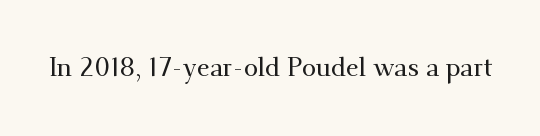
{"italic": "no", "underline": "no", "letter_spacing": "normal", "letter_spacing_em": 0.0, "glyph_px": 26}
